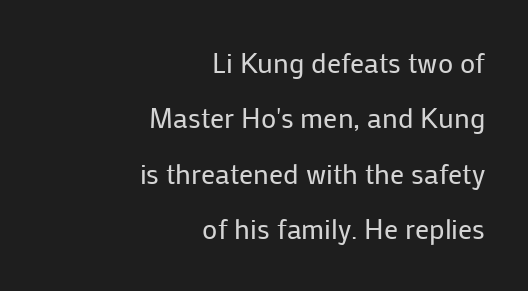
Q: Is the text bold? A: No.
Q: Is the text italic (slanted)? A: No, it is upright.
Q: Is the typeface a serif or a sans-serif typeface? A: Sans-serif.
Q: Is the text underlined? A: No.
Q: How is the paragraph aligned? A: Right-aligned.
Q: Is the spacing between letters normal or unusually wide? A: Normal.
Q: Is the spacing between lines tight, normal or loose? A: Loose.
Q: Width (condensed, normal, or wide)? A: Normal.
Q: Stroke contrast? A: Low.
Q: x-height? A: Medium.
Q: Monospaced? A: No.
